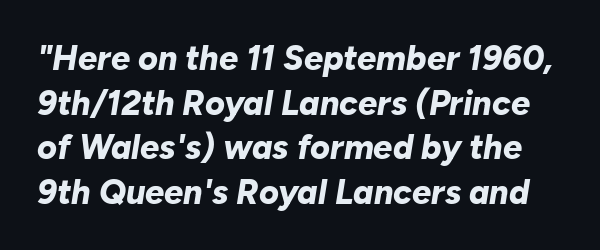
The image shows 34 px bold type, italic (leaning right); set normal line spacing (1.31x), normal letter spacing, not underlined; low stroke contrast and a medium x-height.
